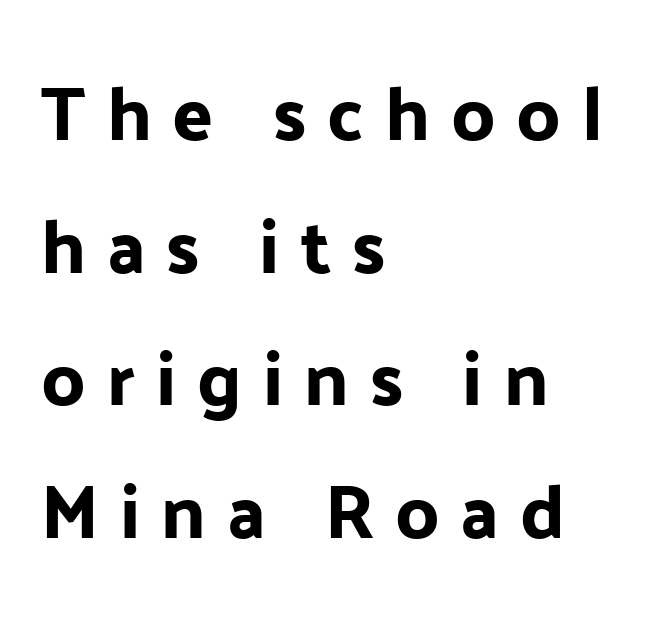
Between one letter and the next there's a generous, obvious gap. When letters stand straight like this, we call the style roman or upright. Type without underlining. Do the characters align in a grid? No, the font is proportional. The paragraph has a hard left edge and a soft right edge.
